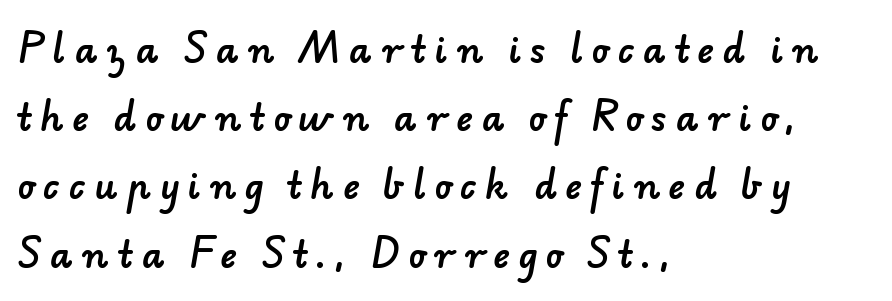
{"serif": "no", "width": "normal", "stroke_contrast": "low", "x_height": "small", "monospaced": "no", "underline": "no", "align": "left", "line_spacing": "loose", "line_spacing_ratio": 1.95, "letter_spacing": "wide", "letter_spacing_em": 0.26, "glyph_px": 35}
